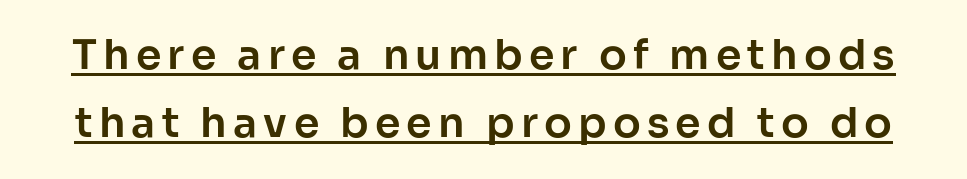
{"serif": "no", "italic": "no", "width": "normal", "stroke_contrast": "low", "x_height": "medium", "monospaced": "no", "underline": "yes", "line_spacing": "normal", "line_spacing_ratio": 1.66, "glyph_px": 41}
